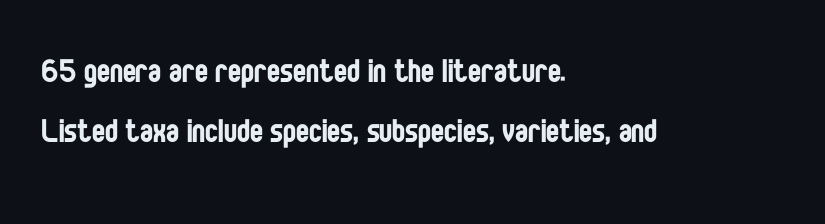
All the whitespace from short lines collects on the right. The passage shown stacks its lines at a standard gap. Is this a sans? Yes — the strokes have no serifs. No extra tracking has been applied to these lines. The weight tops out at a normal text grade. Rendered with straight, roman letterforms.
